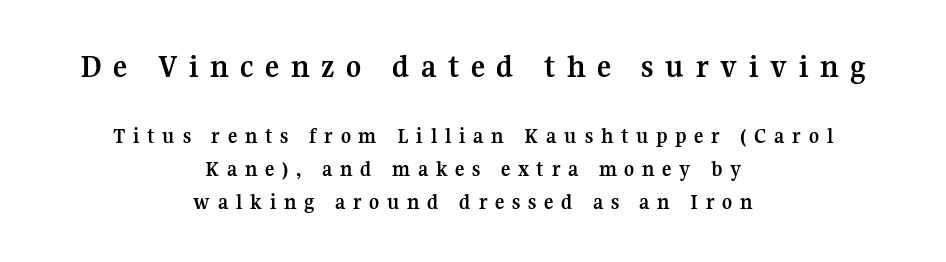
The image shows 33 px semibold serif type, upright; set centered, normal line spacing (1.5x), unusually wide letter spacing (+0.35 em), not underlined; the first (top) block is 1.5x larger; medium stroke contrast and a medium x-height.
